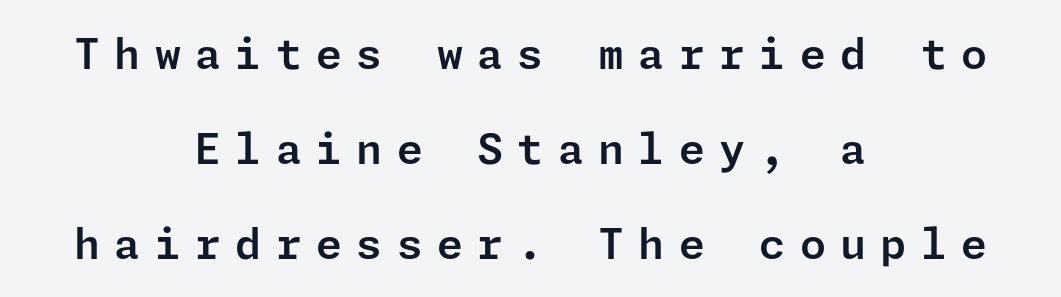
{"serif": "no", "italic": "no", "width": "normal", "stroke_contrast": "low", "x_height": "medium", "underline": "no", "align": "center", "line_spacing": "loose", "line_spacing_ratio": 2.26, "letter_spacing": "wide", "letter_spacing_em": 0.34, "glyph_px": 42}
